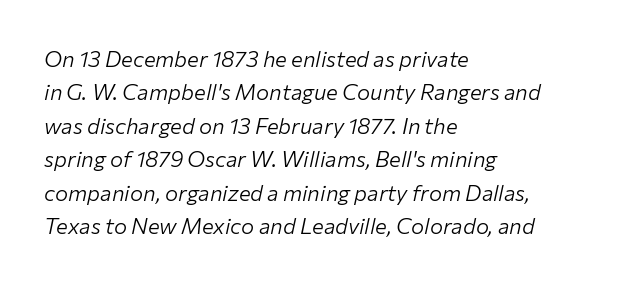
Q: Is the text bold? A: No.
Q: Is the text italic (slanted)? A: Yes, it leans right by about 12 degrees.
Q: Is the text underlined? A: No.
Q: How is the paragraph aligned? A: Left-aligned.
Q: Is the spacing between letters normal or unusually wide? A: Normal.
Q: Is the spacing between lines tight, normal or loose? A: Normal.
